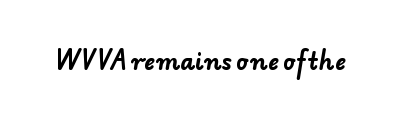
Q: Is the text bold? A: Yes.
Q: Is the text underlined? A: No.
Q: Is the spacing between letters normal or unusually wide? A: Normal.
